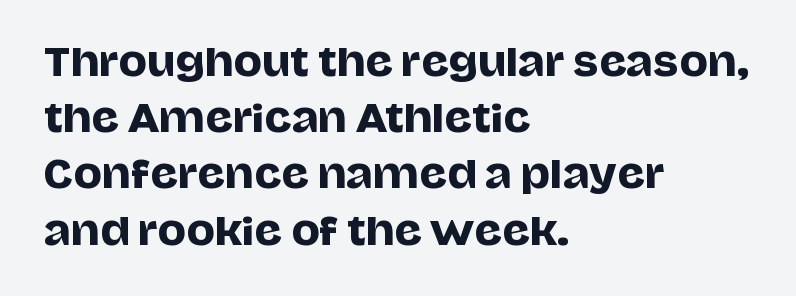
The image shows 38 px sans-serif type, upright; set left-aligned, normal line spacing (1.48x), normal letter spacing, not underlined; low stroke contrast and a large x-height.
